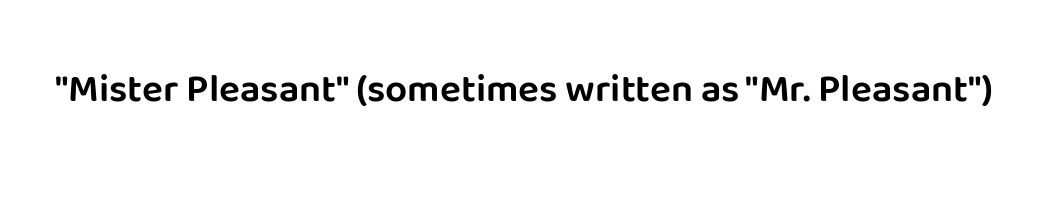
The image shows 39 px sans-serif type, upright; set normal letter spacing, not underlined; low stroke contrast and a large x-height.
